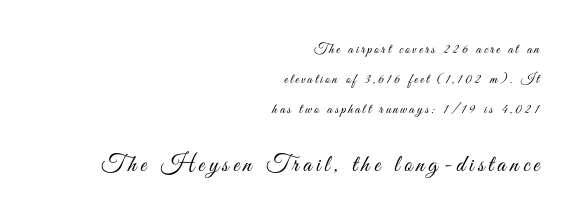
The image shows 24 px text type; set right-aligned, loose line spacing (2.14x), not underlined; the second (bottom) block is 1.71x larger.
